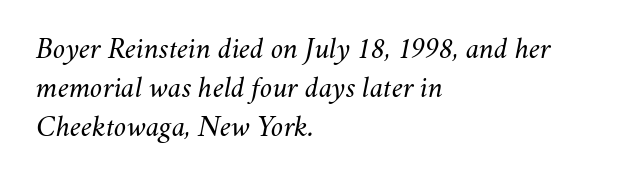
The space between consecutive lines is moderate. The space directly below the letters is spotless. Standard letterfit; no display-style spreading of the glyphs. Varying glyph widths throughout — classic text-font behaviour. Ink coverage per letter is moderate at most.
